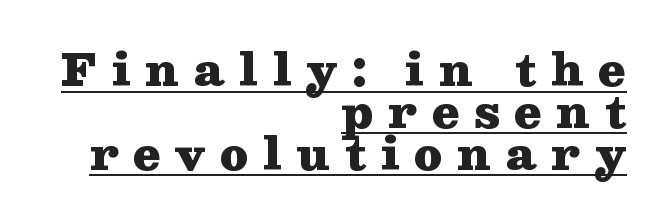
Q: Is the text bold? A: Yes.
Q: Is the text italic (slanted)? A: No, it is upright.
Q: Is the typeface a serif or a sans-serif typeface? A: Serif.
Q: Is the text underlined? A: Yes.
Q: How is the paragraph aligned? A: Right-aligned.
Q: Is the spacing between letters normal or unusually wide? A: Unusually wide.
Q: Is the spacing between lines tight, normal or loose? A: Tight.
Q: Width (condensed, normal, or wide)? A: Wide.
Q: Stroke contrast? A: Medium.
Q: x-height? A: Medium.
Q: Monospaced? A: No.
